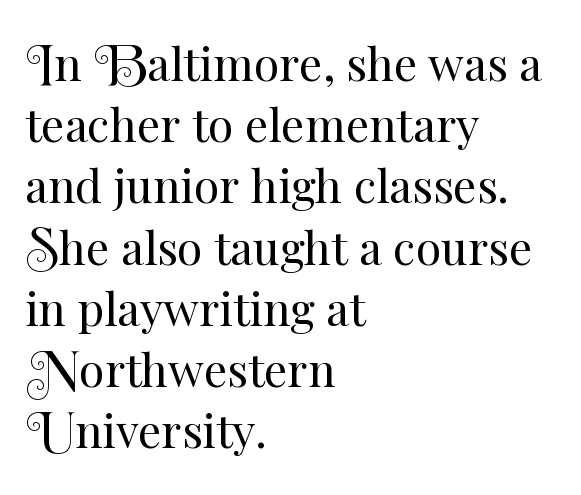
Words appear dense and cohesive because spacing is normal. No extra ink here — the face is not bold. Notice how descenders clear the ascenders below comfortably — that's standard leading. Decoration check: the copy has no underline. The paragraph has a hard left edge and a soft right edge. No italicization has been applied; the sample stays upright.
